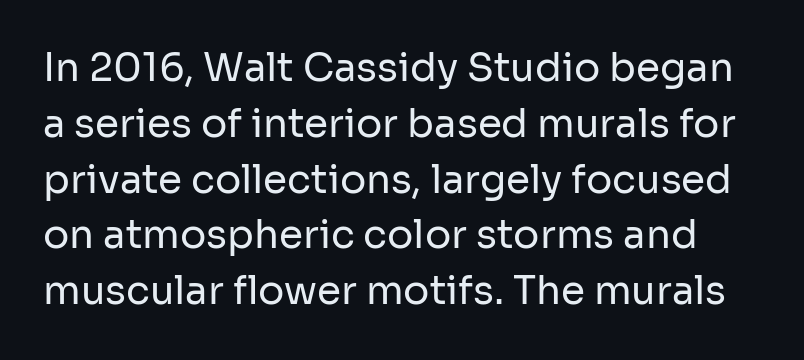
The image shows 39 px regular-weight sans-serif type, upright; set normal line spacing (1.43x), normal letter spacing, not underlined; low stroke contrast and a medium x-height.
